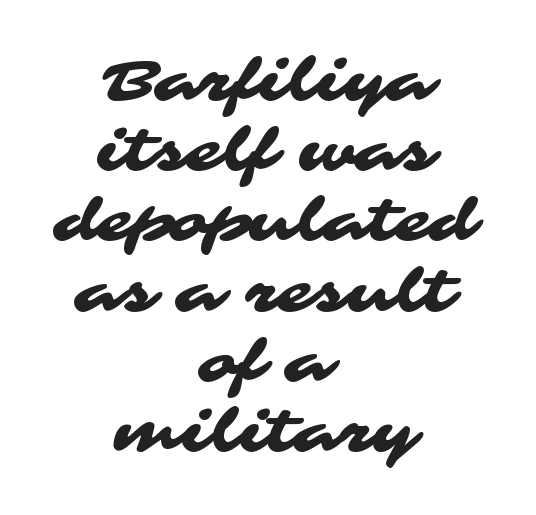
Q: Is the typeface a serif or a sans-serif typeface? A: Sans-serif.
Q: Is the text underlined? A: No.
Q: How is the paragraph aligned? A: Centered.
Q: Is the spacing between letters normal or unusually wide? A: Normal.
Q: Width (condensed, normal, or wide)? A: Wide.
Q: Stroke contrast? A: Medium.
Q: x-height? A: Medium.
Q: Monospaced? A: No.
